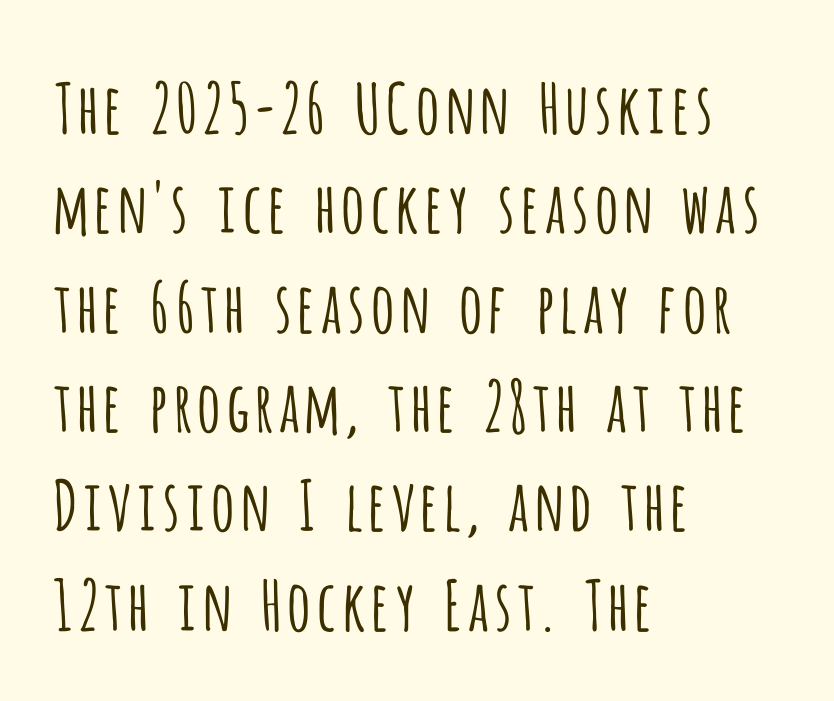
The image shows 69 px light, condensed sans-serif type, upright; set left-aligned, normal line spacing (1.44x), normal letter spacing, not underlined; low stroke contrast and a large x-height.
